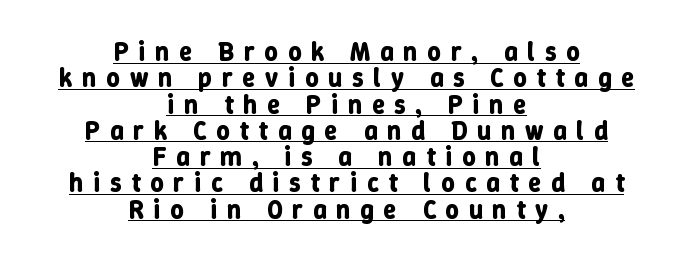
{"italic": "no", "bold": "yes", "underline": "yes", "align": "center", "line_spacing": "tight", "line_spacing_ratio": 1.01, "letter_spacing": "wide", "letter_spacing_em": 0.38, "glyph_px": 26}
